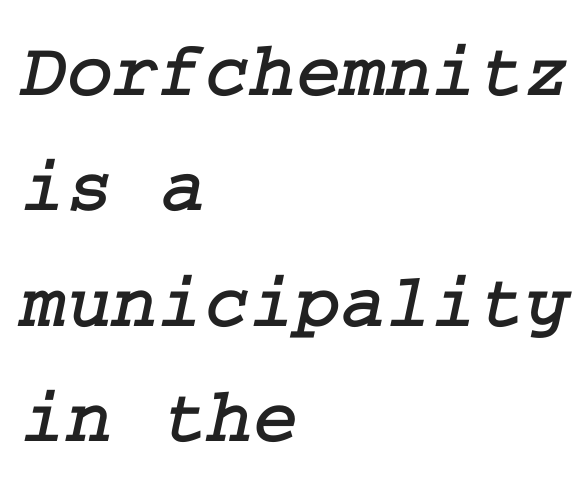
Q: Is the typeface a serif or a sans-serif typeface? A: Serif.
Q: Is the text underlined? A: No.
Q: How is the paragraph aligned? A: Left-aligned.
Q: Is the spacing between letters normal or unusually wide? A: Normal.
Q: Is the spacing between lines tight, normal or loose? A: Normal.
Q: Width (condensed, normal, or wide)? A: Normal.
Q: Stroke contrast? A: Low.
Q: x-height? A: Medium.
